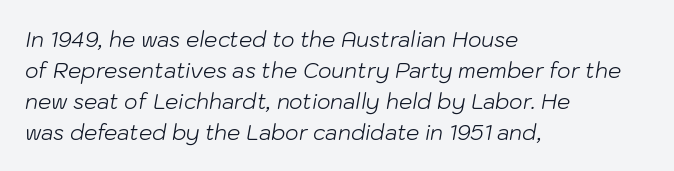
The image shows 21 px text type, italic (leaning right); set left-aligned, normal line spacing (1.47x), normal letter spacing, not underlined.
